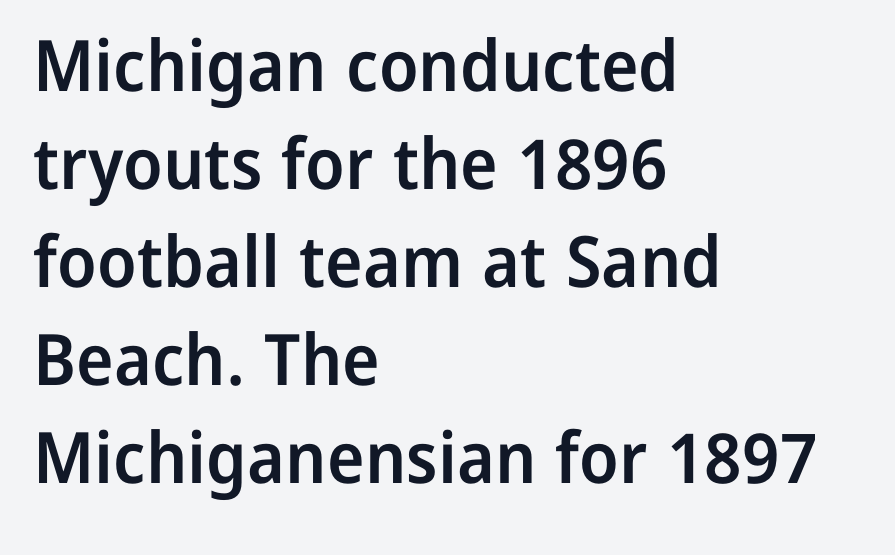
{"serif": "no", "italic": "no", "bold": "semi", "weight": "semibold", "width": "normal", "stroke_contrast": "low", "x_height": "medium", "monospaced": "no", "underline": "no", "align": "left", "line_spacing": "normal", "line_spacing_ratio": 1.38, "letter_spacing": "normal", "letter_spacing_em": 0.0, "glyph_px": 71}
